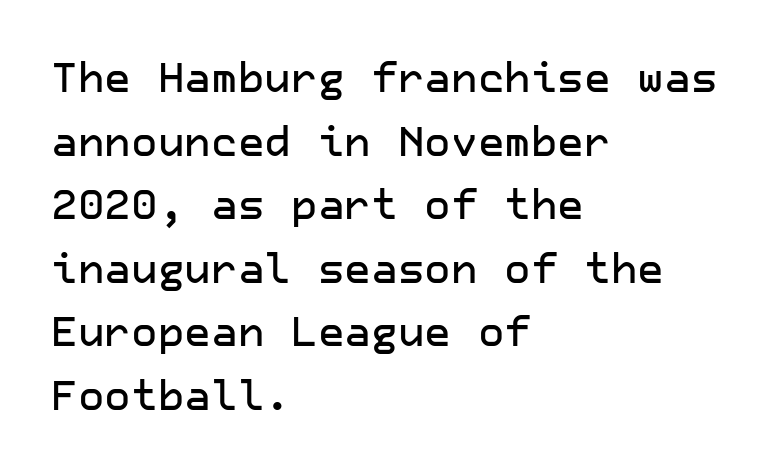
The image shows 41 px sans-serif type, upright; set left-aligned, normal line spacing (1.55x), normal letter spacing, not underlined; low stroke contrast and a medium x-height.
